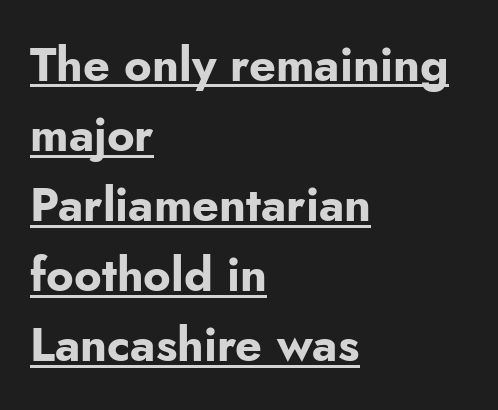
Weight check: bold — yes, fully. The letters stand upright; this is a roman face. Students, note that the glyphs here touch the page at normal intervals. Caption: lettering with a line underneath. Typeset ragged right — the left edge is the straight one.
